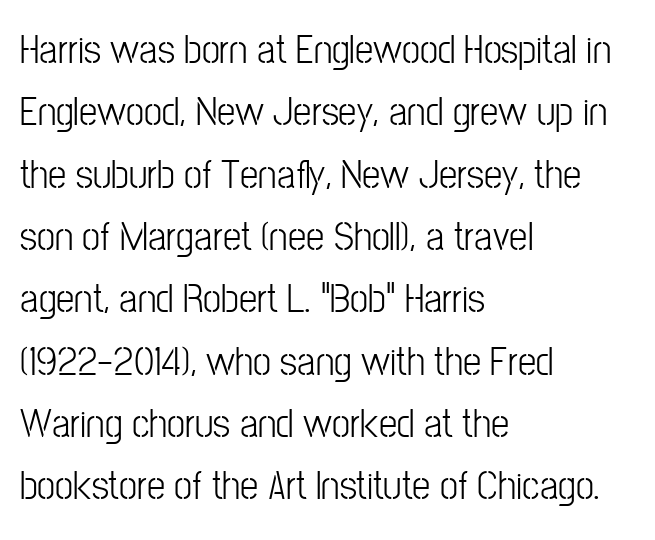
Q: Is the text italic (slanted)? A: No, it is upright.
Q: Is the typeface a serif or a sans-serif typeface? A: Sans-serif.
Q: Is the text underlined? A: No.
Q: How is the paragraph aligned? A: Left-aligned.
Q: Is the spacing between letters normal or unusually wide? A: Normal.
Q: Is the spacing between lines tight, normal or loose? A: Normal.
Q: Width (condensed, normal, or wide)? A: Condensed.
Q: Stroke contrast? A: Low.
Q: x-height? A: Medium.
Q: Monospaced? A: No.
